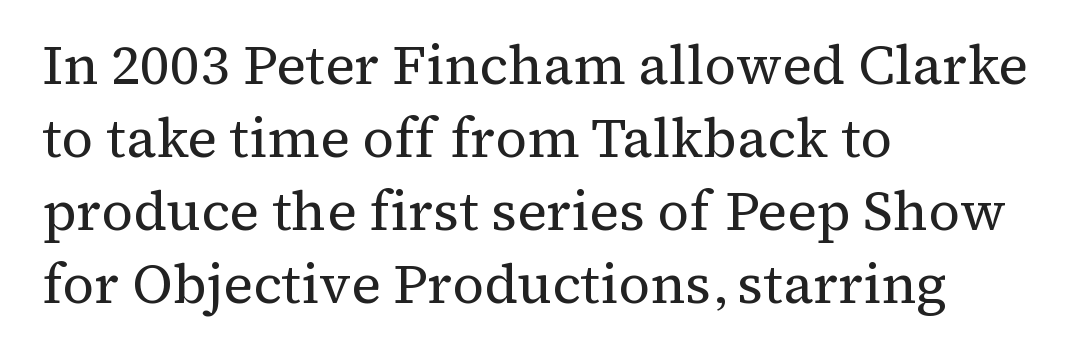
Q: Is the text bold? A: No.
Q: Is the text italic (slanted)? A: No, it is upright.
Q: Is the typeface a serif or a sans-serif typeface? A: Serif.
Q: Is the text underlined? A: No.
Q: How is the paragraph aligned? A: Left-aligned.
Q: Is the spacing between letters normal or unusually wide? A: Normal.
Q: Is the spacing between lines tight, normal or loose? A: Normal.
Q: Width (condensed, normal, or wide)? A: Normal.
Q: Stroke contrast? A: Medium.
Q: x-height? A: Medium.
Q: Monospaced? A: No.
